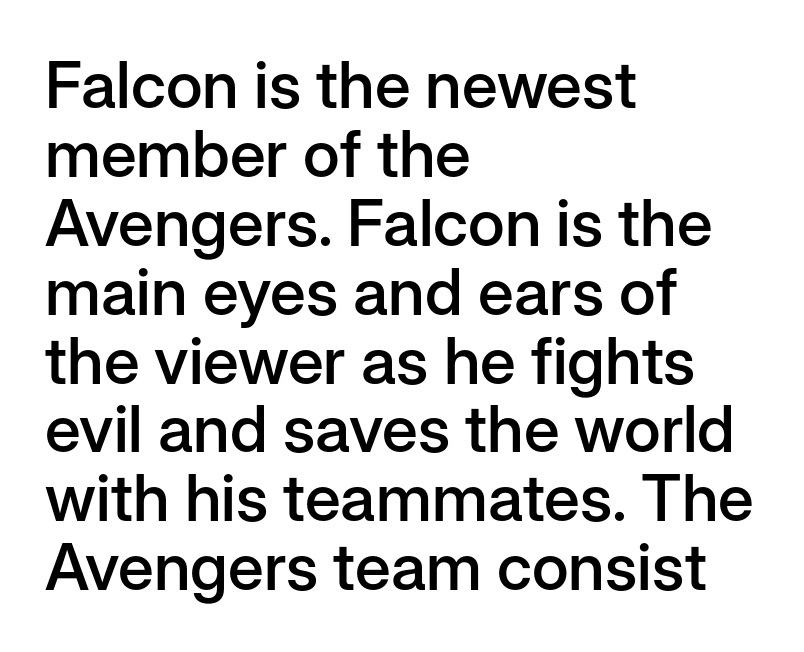
Q: Is the text bold? A: Semi-bold.
Q: Is the text italic (slanted)? A: No, it is upright.
Q: Is the typeface a serif or a sans-serif typeface? A: Sans-serif.
Q: Is the text underlined? A: No.
Q: How is the paragraph aligned? A: Left-aligned.
Q: Is the spacing between letters normal or unusually wide? A: Normal.
Q: Is the spacing between lines tight, normal or loose? A: Tight.
Q: Width (condensed, normal, or wide)? A: Normal.
Q: Stroke contrast? A: Low.
Q: x-height? A: Medium.
Q: Monospaced? A: No.
